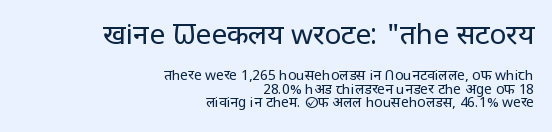
The image shows 28 px regular-weight sans-serif type, upright; set right-aligned, tight line spacing (0.96x), normal letter spacing, not underlined; the first (top) block is 2.0x larger; low stroke contrast and a large x-height.
